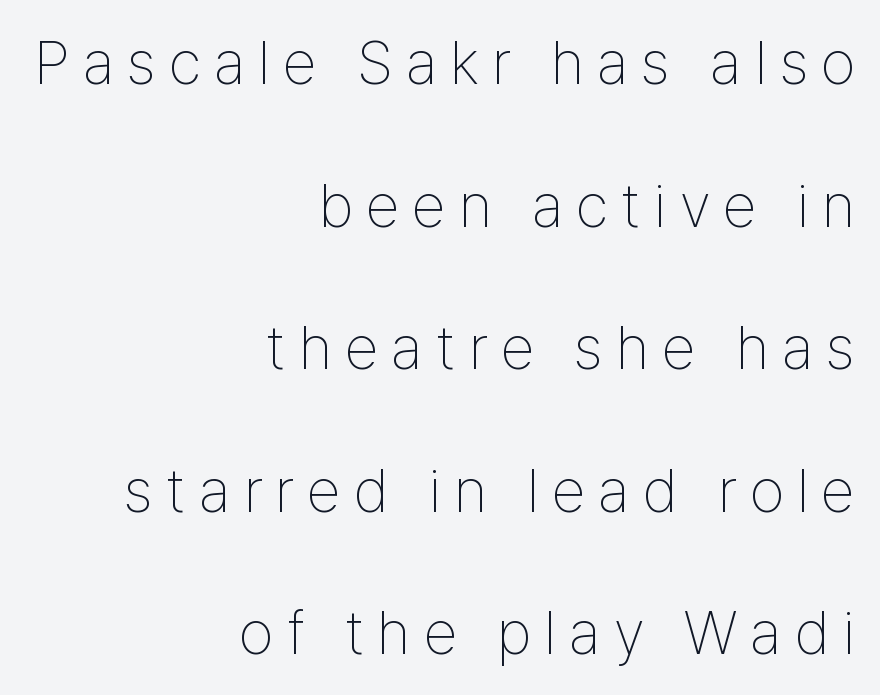
The cut favours lightness, reaching ordinary text weight at its darkest. The passage shown is typeset with a sans-serif family. The ragged edge is on the left, which tells us the setting is flush right. This sample uses expanded letter spacing, leaving extra air between glyphs.
